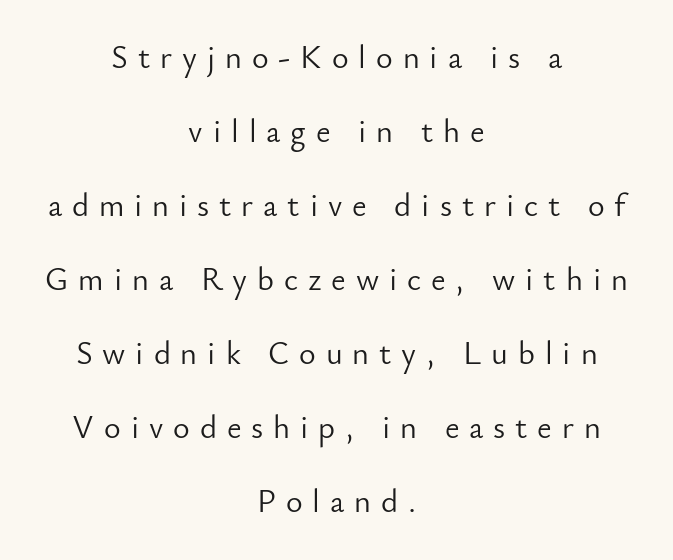
Q: Is the text bold? A: No.
Q: Is the text italic (slanted)? A: No, it is upright.
Q: Is the typeface a serif or a sans-serif typeface? A: Sans-serif.
Q: Is the text underlined? A: No.
Q: How is the paragraph aligned? A: Centered.
Q: Is the spacing between letters normal or unusually wide? A: Unusually wide.
Q: Is the spacing between lines tight, normal or loose? A: Loose.
Q: Width (condensed, normal, or wide)? A: Normal.
Q: Stroke contrast? A: Low.
Q: x-height? A: Small.
Q: Monospaced? A: No.
